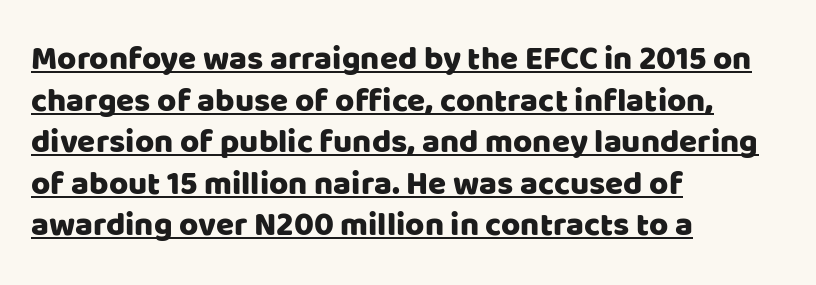
The image shows 33 px sans-serif type, upright; set left-aligned, normal line spacing (1.26x), normal letter spacing, underlined; low stroke contrast and a large x-height.
